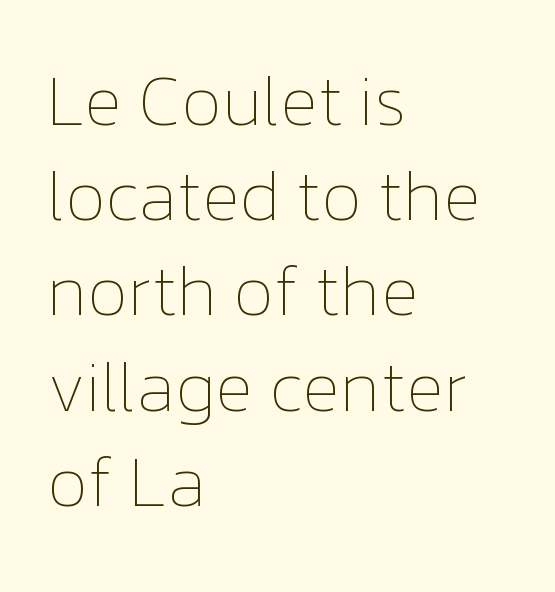
The paragraph shown leans on its left margin. Descender tails drop into unmarked territory. Honestly, the row spacing looks completely unremarkable. The rendering uses natural spacing where letterforms have individual widths. What stands out about the letter spacing? Nothing — it is the standard amount.
